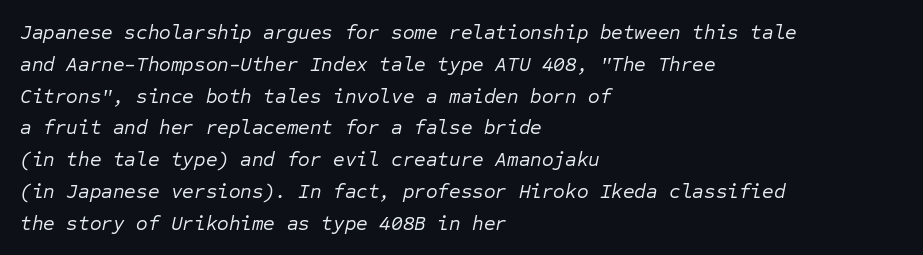
Visually the block forms a straight wall on the left and a jagged coastline on the right. Weight: regular or lighter. The space beneath each line is pristine and unruled. A normal amount of white space separates one row of letters from the next. This sample uses plain, unmodified letter spacing.
